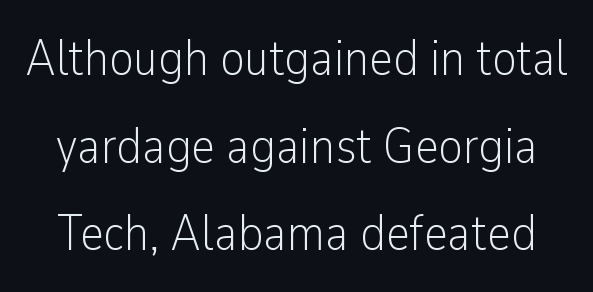
{"serif": "no", "italic": "no", "bold": "no", "weight": "light", "width": "condensed", "stroke_contrast": "low", "x_height": "medium", "monospaced": "no", "underline": "no", "line_spacing_ratio": 1.72, "letter_spacing": "normal", "letter_spacing_em": 0.0, "glyph_px": 51}
